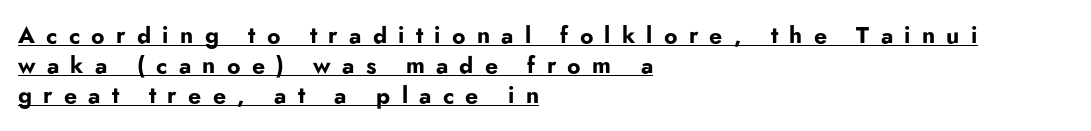
The image shows 23 px bold type, upright; set left-aligned, normal line spacing (1.31x), unusually wide letter spacing (+0.49 em), underlined.
